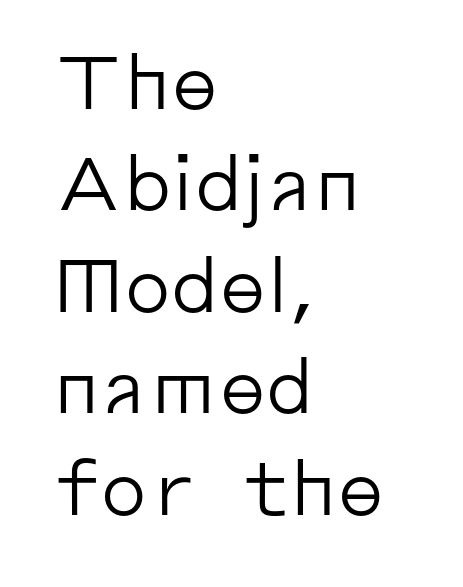
Q: Is the text bold? A: No.
Q: Is the text italic (slanted)? A: No, it is upright.
Q: Is the typeface a serif or a sans-serif typeface? A: Sans-serif.
Q: Is the text underlined? A: No.
Q: How is the paragraph aligned? A: Left-aligned.
Q: Is the spacing between letters normal or unusually wide? A: Normal.
Q: Is the spacing between lines tight, normal or loose? A: Normal.
Q: Width (condensed, normal, or wide)? A: Normal.
Q: Stroke contrast? A: Low.
Q: x-height? A: Medium.
Q: Monospaced? A: No.
